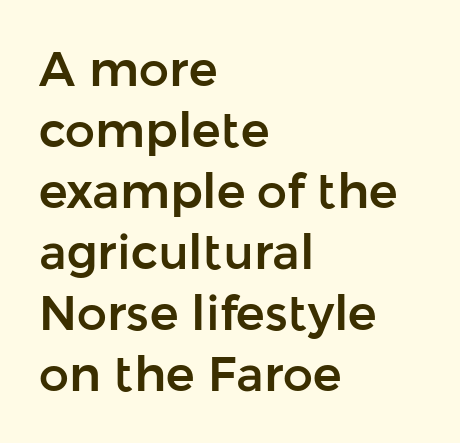
The image shows 48 px sans-serif type, upright; set left-aligned, normal line spacing (1.27x), normal letter spacing, not underlined; low stroke contrast and a medium x-height.
